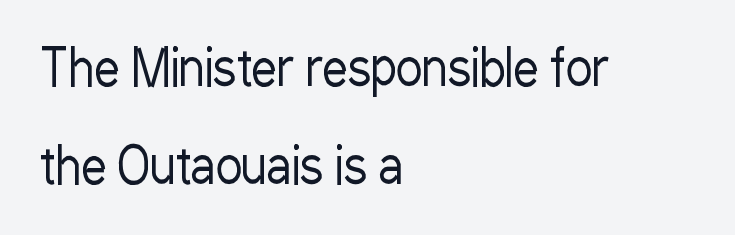
Inter-character spacing is left at the font's built-in metrics. The line-height multiplier appears high, well above default. A typesetter would call this proportional, since set widths differ per character. In terms of letterform style, serifs are entirely absent. No italicization has been applied; the sample stays upright.
